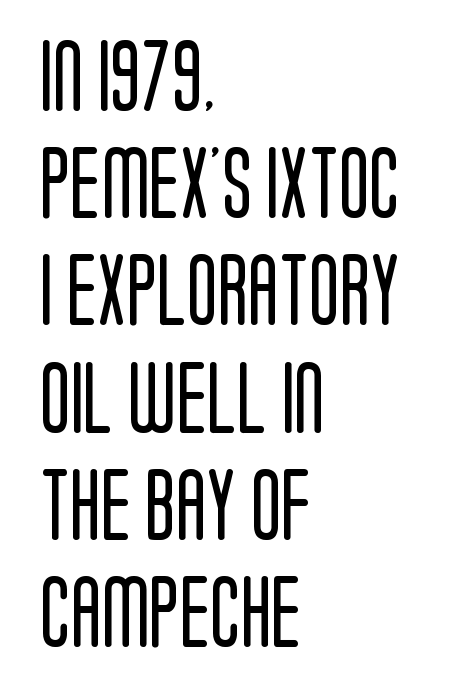
Q: Is the text bold? A: No.
Q: Is the text italic (slanted)? A: No, it is upright.
Q: Is the typeface a serif or a sans-serif typeface? A: Sans-serif.
Q: Is the text underlined? A: No.
Q: How is the paragraph aligned? A: Left-aligned.
Q: Is the spacing between letters normal or unusually wide? A: Normal.
Q: Is the spacing between lines tight, normal or loose? A: Normal.
Q: Width (condensed, normal, or wide)? A: Condensed.
Q: Stroke contrast? A: Low.
Q: x-height? A: Large.
Q: Monospaced? A: No.
